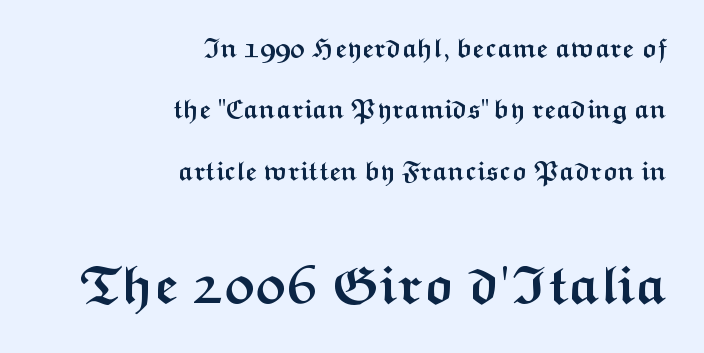
Q: Is the text bold? A: Yes.
Q: Is the text italic (slanted)? A: No, it is upright.
Q: Is the typeface a serif or a sans-serif typeface? A: Sans-serif.
Q: Is the text underlined? A: No.
Q: How is the paragraph aligned? A: Right-aligned.
Q: Is the spacing between letters normal or unusually wide? A: Normal.
Q: Is the spacing between lines tight, normal or loose? A: Loose.
Q: Which block of text is set in a larger size, the first (top) or the second (bottom)? A: The second (bottom) one.
Q: Width (condensed, normal, or wide)? A: Wide.
Q: Stroke contrast? A: Medium.
Q: x-height? A: Medium.
Q: Monospaced? A: No.
